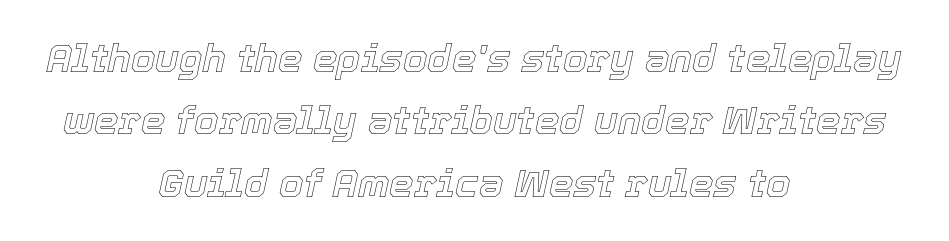
Q: Is the text italic (slanted)? A: Yes, it leans right by about 12 degrees.
Q: Is the text underlined? A: No.
Q: How is the paragraph aligned? A: Centered.
Q: Is the spacing between letters normal or unusually wide? A: Normal.
Q: Is the spacing between lines tight, normal or loose? A: Normal.
Q: Width (condensed, normal, or wide)? A: Normal.
Q: x-height? A: Medium.
Q: Monospaced? A: No.
